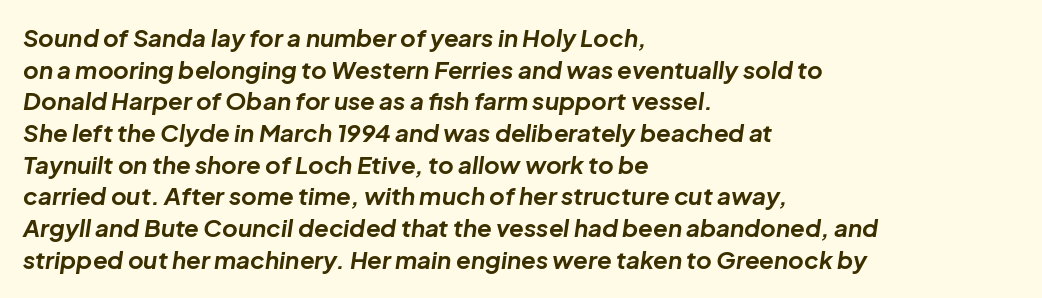
Q: Is the text bold? A: Yes.
Q: Is the text italic (slanted)? A: Yes, it leans right by about 8 degrees.
Q: Is the text underlined? A: No.
Q: How is the paragraph aligned? A: Left-aligned.
Q: Is the spacing between letters normal or unusually wide? A: Normal.
Q: Is the spacing between lines tight, normal or loose? A: Normal.
